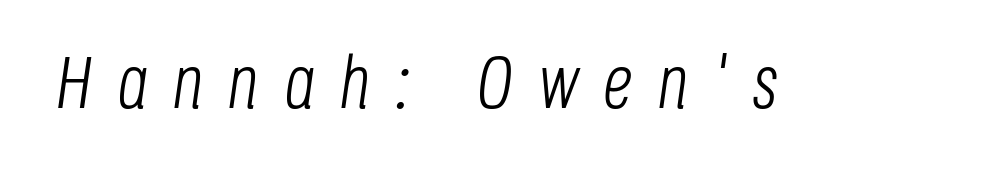
Q: Is the text bold? A: No.
Q: Is the text italic (slanted)? A: Yes, it leans right by about 8 degrees.
Q: Is the text underlined? A: No.
Q: Is the spacing between letters normal or unusually wide? A: Unusually wide.
Q: Width (condensed, normal, or wide)? A: Condensed.
Q: Stroke contrast? A: Low.
Q: x-height? A: Large.
Q: Monospaced? A: No.
